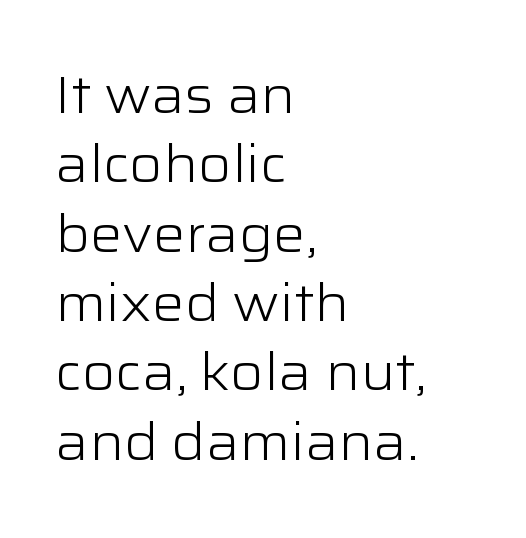
The letters look calm and open, with moderate or lighter stems. Characters follow at the spacing the type designer built in. The vertical gap from one line to the next is medium. Descenders hang freely into open space. These lines are rendered in a variable-pitch font. Leftover space on each line is placed entirely after the last word.
